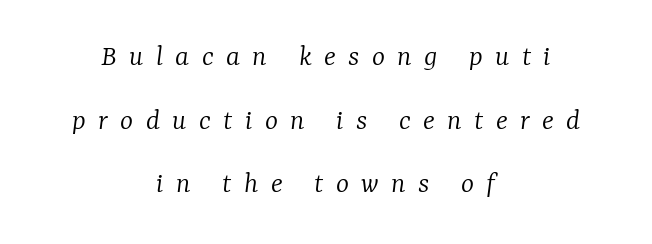
{"serif": "yes", "italic": "yes", "lean": "right", "slant_degrees": 7, "bold": "no", "weight": "light", "width": "normal", "stroke_contrast": "low", "x_height": "medium", "monospaced": "no", "underline": "no", "align": "center", "line_spacing": "loose", "line_spacing_ratio": 2.05, "letter_spacing": "wide", "letter_spacing_em": 0.4, "glyph_px": 31}
